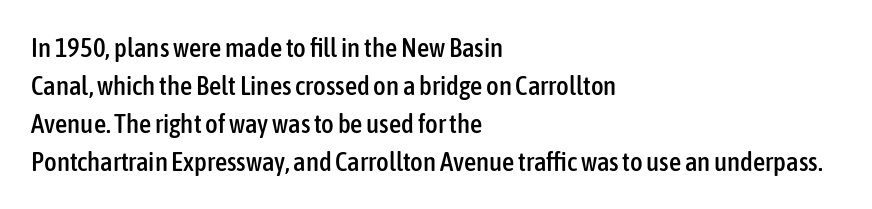
Every stem runs plumb, perpendicular to the baseline. No extra tracking has been applied to these lines. Students, observe: this is what conventionally led text looks like. The rendering anchors every line to the left-hand side. Just letters on the line, the space beneath them empty.
